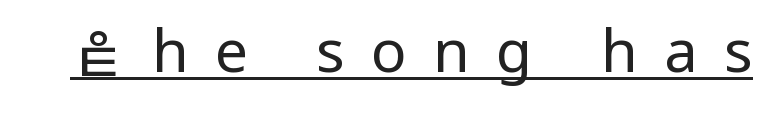
No italicization has been applied; the sample stays upright. Caption: lettering with a line underneath. Proportional: the letters do not fall into vertical columns. Display-style spreading of the glyphs; the letterfit is very open.
